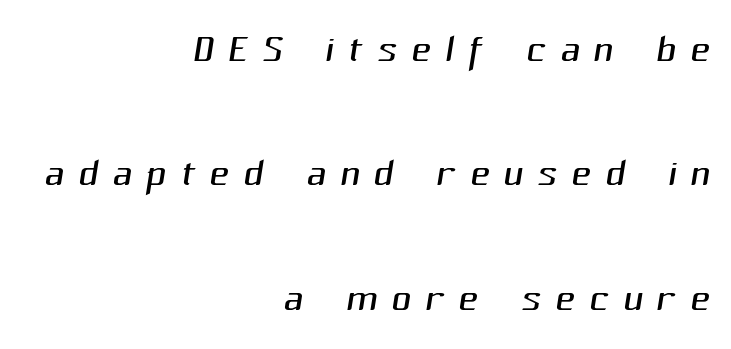
Line ends are locked; line starts wander. These glyphs show unthickened strokes, regular width or finer. There is plenty of visible air inserted between adjacent glyphs. Look at the bottom of the vertical strokes: they stop flat, with no serifs. The passage shown is not underscored anywhere. A typesetter would call this leading open, well beyond the default.
